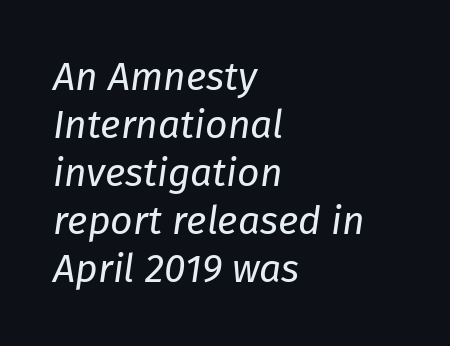
Q: Is the text bold? A: No.
Q: Is the text italic (slanted)? A: Yes, it leans right by about 8 degrees.
Q: Is the text underlined? A: No.
Q: How is the paragraph aligned? A: Left-aligned.
Q: Is the spacing between letters normal or unusually wide? A: Normal.
Q: Width (condensed, normal, or wide)? A: Normal.
Q: Stroke contrast? A: Low.
Q: x-height? A: Medium.
Q: Monospaced? A: No.
